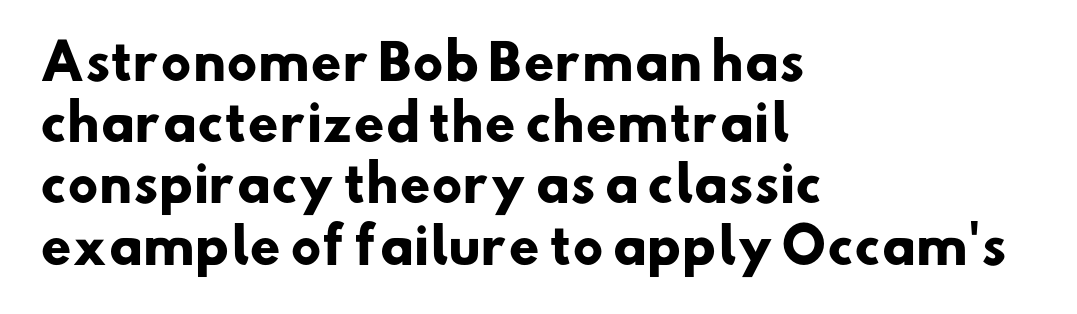
Q: Is the text bold? A: Yes.
Q: Is the typeface a serif or a sans-serif typeface? A: Sans-serif.
Q: Is the text underlined? A: No.
Q: How is the paragraph aligned? A: Left-aligned.
Q: Is the spacing between letters normal or unusually wide? A: Normal.
Q: Is the spacing between lines tight, normal or loose? A: Normal.
Q: Width (condensed, normal, or wide)? A: Normal.
Q: Stroke contrast? A: Low.
Q: x-height? A: Small.
Q: Monospaced? A: No.
